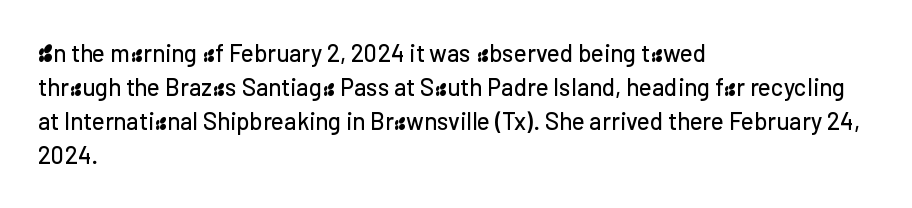
The image shows 24 px text type, upright; set left-aligned, normal line spacing (1.42x), normal letter spacing, not underlined.
